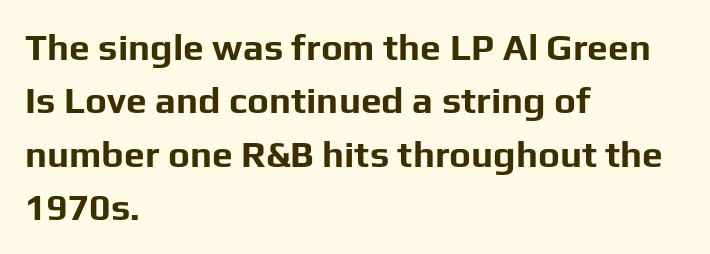
{"serif": "no", "italic": "no", "bold": "yes", "weight": "bold", "width": "normal", "stroke_contrast": "low", "x_height": "medium", "monospaced": "no", "underline": "no", "align": "left", "line_spacing": "normal", "line_spacing_ratio": 1.44, "letter_spacing": "normal", "letter_spacing_em": 0.0, "glyph_px": 37}
